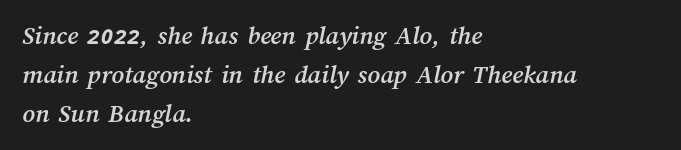
Short note: letters normally spaced. Baseline-to-baseline distance is the conventional proportion of letter height. Short and long lines alike share a common starting point at left. A clean baseline with only descenders dipping below it.
